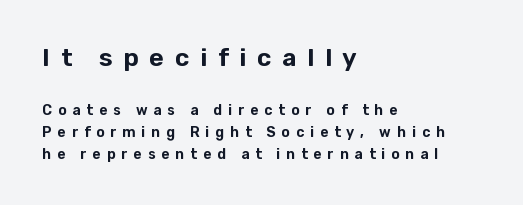
{"italic": "no", "underline": "no", "align": "left", "line_spacing": "normal", "line_spacing_ratio": 1.56, "letter_spacing": "wide", "letter_spacing_em": 0.43, "larger_block": "first", "size_ratio": 1.79, "glyph_px": 25}
